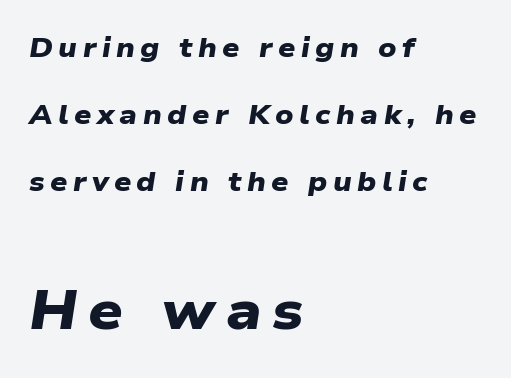
{"serif": "no", "bold": "yes", "weight": "heavy", "width": "wide", "stroke_contrast": "low", "x_height": "medium", "monospaced": "no", "underline": "no", "align": "left", "line_spacing": "loose", "line_spacing_ratio": 2.49, "letter_spacing": "wide", "letter_spacing_em": 0.2, "larger_block": "second", "size_ratio": 2.0, "glyph_px": 54}
